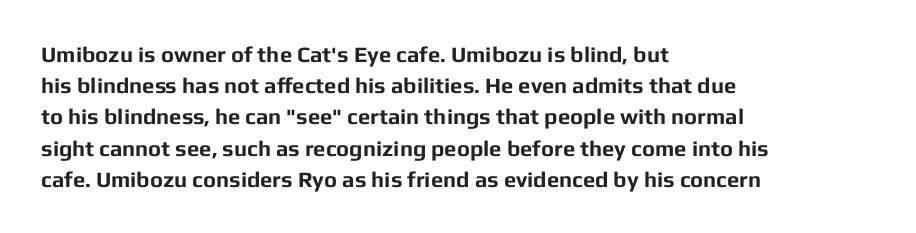
The image shows 22 px bold type, upright; set left-aligned, normal line spacing (1.42x), normal letter spacing, not underlined.
